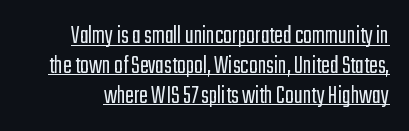
Counters stay open thanks to moderate or lighter strokes. Is there an underline? Yes — a line sits under the letters. Very little white space separates one row of letters from the next. The passage shown has conventional tracking throughout. Tall strokes in this sample are plumb rather than angled.
